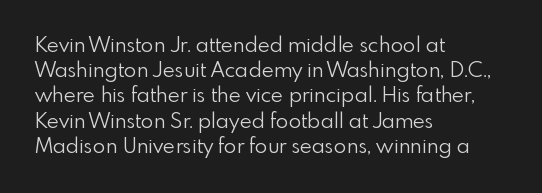
{"italic": "no", "bold": "no", "underline": "no", "align": "left", "line_spacing_ratio": 1.2, "letter_spacing": "normal", "letter_spacing_em": 0.0, "glyph_px": 21}
